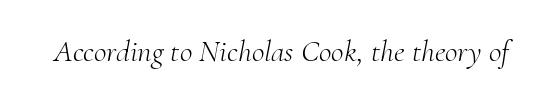
{"serif": "yes", "italic": "yes", "lean": "right", "slant_degrees": 10, "bold": "no", "weight": "light", "width": "normal", "stroke_contrast": "medium", "x_height": "small", "monospaced": "no", "underline": "no", "letter_spacing": "normal", "letter_spacing_em": 0.0, "glyph_px": 31}
